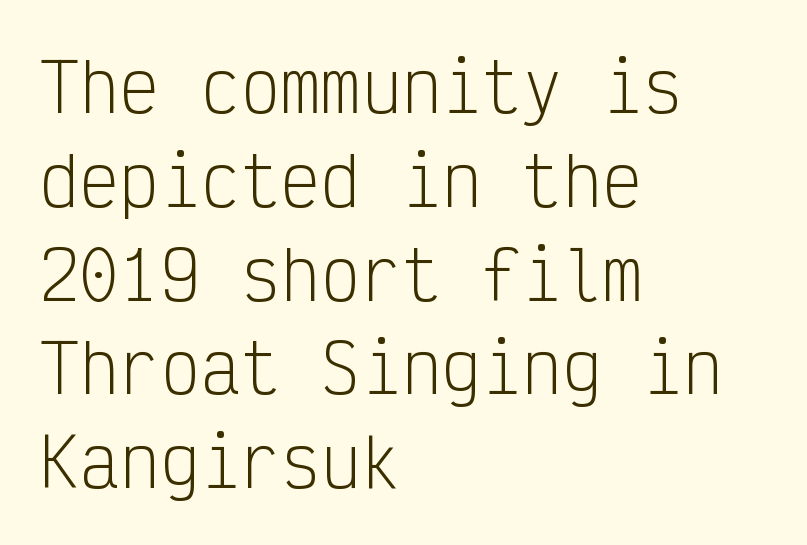
Is there any slant? The stems are plumb. Tracking here is standard; glyphs follow each other at the usual distance. Line starts are locked; line ends wander. The letterforms sit at book weight or below.
